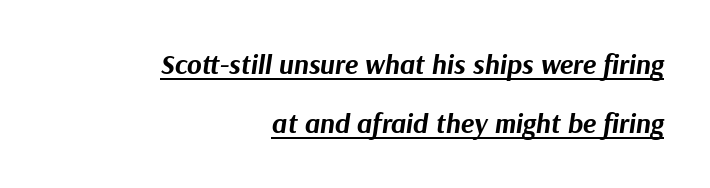
{"italic": "yes", "lean": "right", "slant_degrees": 9, "bold": "yes", "weight": "bold", "width": "normal", "stroke_contrast": "medium", "x_height": "medium", "monospaced": "no", "underline": "yes", "align": "right", "line_spacing": "loose", "line_spacing_ratio": 2.1, "letter_spacing": "normal", "letter_spacing_em": 0.0, "glyph_px": 28}
